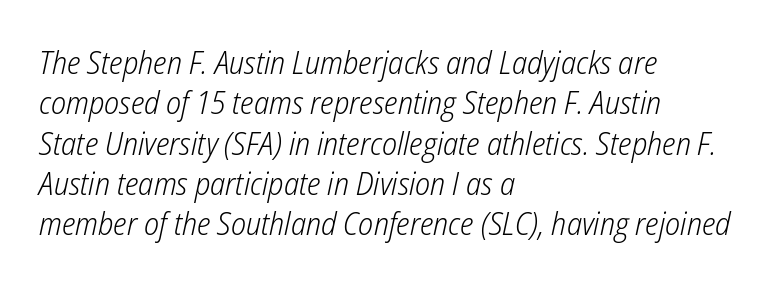
The image shows 32 px light, condensed type, italic (leaning right); set left-aligned, normal line spacing (1.26x), normal letter spacing, not underlined; low stroke contrast and a medium x-height.
